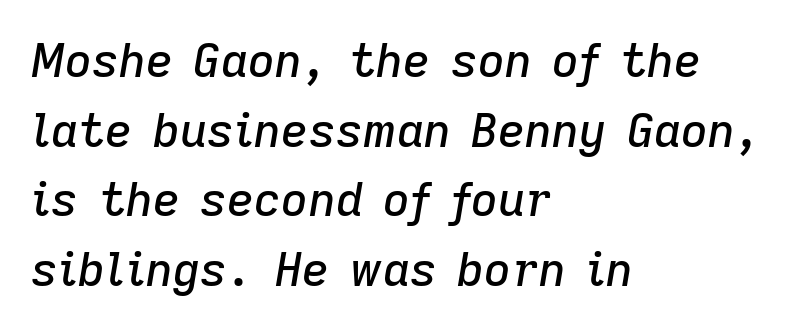
{"italic": "yes", "lean": "right", "slant_degrees": 9, "width": "normal", "stroke_contrast": "low", "x_height": "medium", "monospaced": "no", "underline": "no", "align": "left", "line_spacing": "normal", "line_spacing_ratio": 1.48, "letter_spacing": "normal", "letter_spacing_em": 0.0, "glyph_px": 47}
